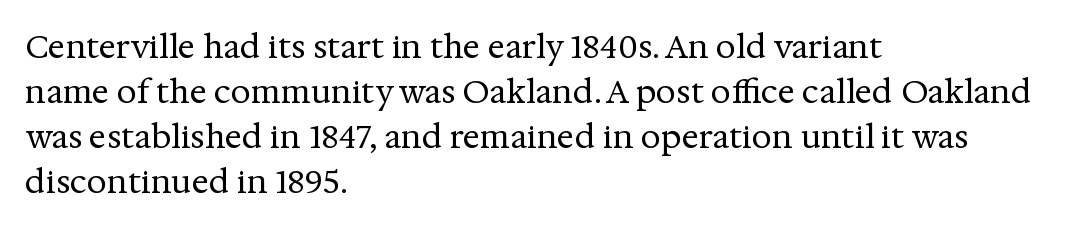
{"serif": "yes", "italic": "no", "bold": "no", "weight": "regular", "width": "normal", "stroke_contrast": "medium", "x_height": "medium", "monospaced": "no", "underline": "no", "align": "left", "line_spacing": "normal", "line_spacing_ratio": 1.41, "letter_spacing": "normal", "letter_spacing_em": 0.0, "glyph_px": 32}
